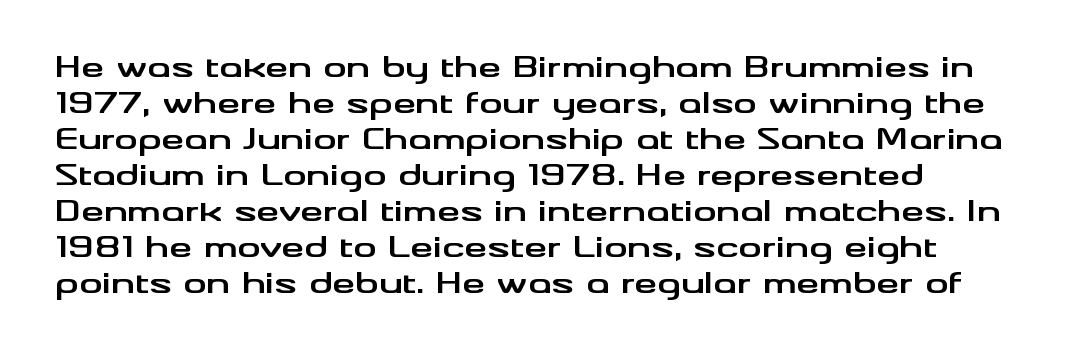
The image shows 29 px bold, wide sans-serif type, upright; set line spacing 1.24x, normal letter spacing, not underlined; medium stroke contrast and a small x-height.
